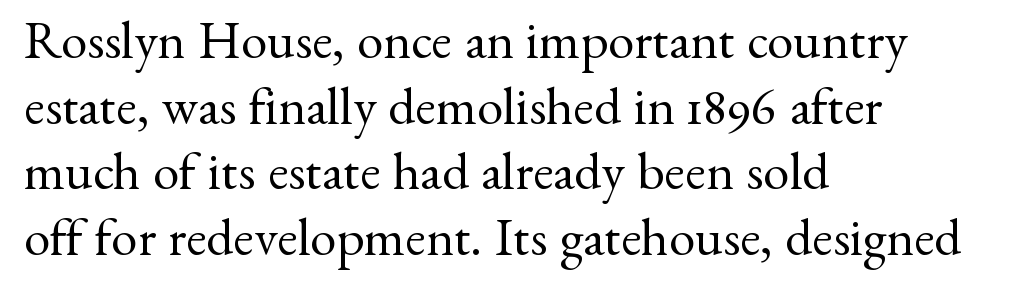
Q: Is the text bold? A: No.
Q: Is the text italic (slanted)? A: No, it is upright.
Q: Is the typeface a serif or a sans-serif typeface? A: Serif.
Q: Is the text underlined? A: No.
Q: How is the paragraph aligned? A: Left-aligned.
Q: Is the spacing between letters normal or unusually wide? A: Normal.
Q: Width (condensed, normal, or wide)? A: Normal.
Q: Stroke contrast? A: Medium.
Q: x-height? A: Small.
Q: Monospaced? A: No.
